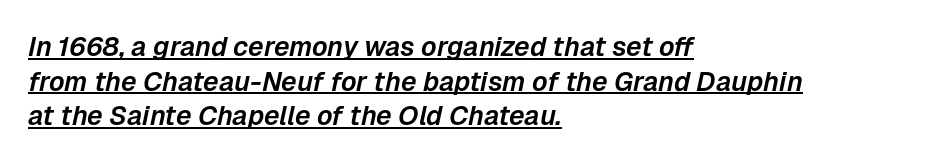
{"italic": "yes", "lean": "right", "slant_degrees": 12, "underline": "yes", "align": "left", "line_spacing": "normal", "line_spacing_ratio": 1.28, "letter_spacing": "normal", "letter_spacing_em": 0.0, "glyph_px": 27}
